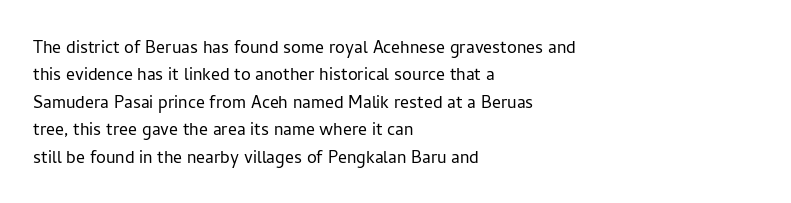
{"italic": "no", "bold": "no", "underline": "no", "align": "left", "line_spacing": "normal", "line_spacing_ratio": 1.25, "letter_spacing": "normal", "letter_spacing_em": 0.0, "glyph_px": 22}
